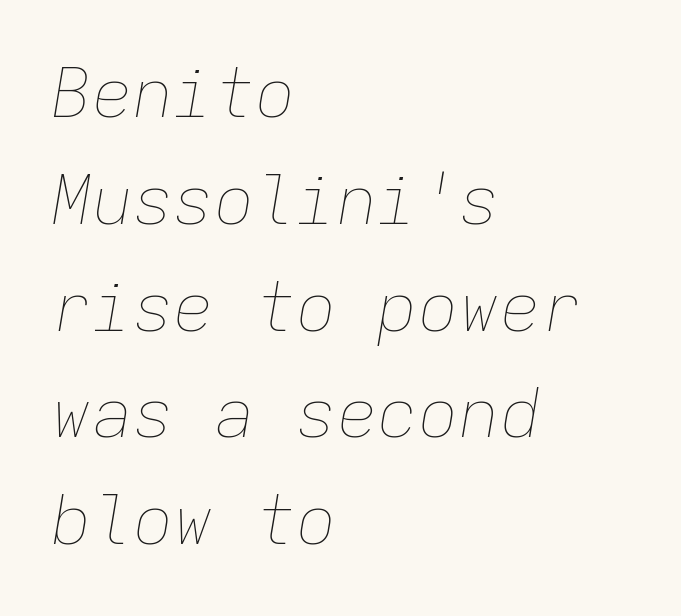
The image shows 68 px thin type, italic (leaning right), monospaced; set left-aligned, normal line spacing (1.57x), normal letter spacing, not underlined; low stroke contrast and a medium x-height.
